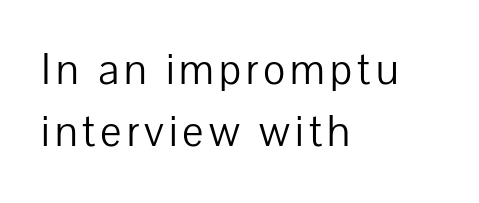
Q: Is the text bold? A: No.
Q: Is the text italic (slanted)? A: No, it is upright.
Q: Is the typeface a serif or a sans-serif typeface? A: Sans-serif.
Q: Is the text underlined? A: No.
Q: How is the paragraph aligned? A: Left-aligned.
Q: Is the spacing between lines tight, normal or loose? A: Normal.
Q: Width (condensed, normal, or wide)? A: Normal.
Q: Stroke contrast? A: Low.
Q: x-height? A: Medium.
Q: Monospaced? A: No.
